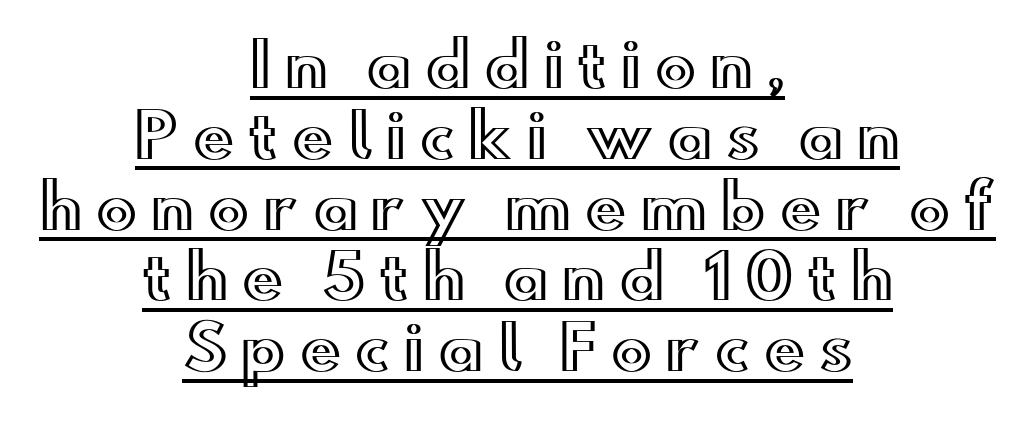
The image shows 61 px wide type, upright; set centered, line spacing 1.16x, unusually wide letter spacing (+0.23 em), underlined; a small x-height.
